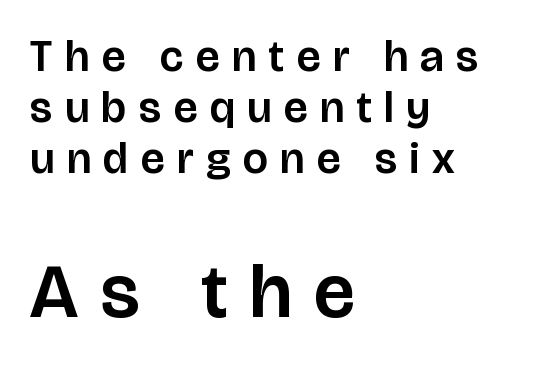
The image shows 77 px sans-serif type, upright; set left-aligned, line spacing 1.16x, unusually wide letter spacing (+0.29 em), not underlined; the second (bottom) block is 1.75x larger; low stroke contrast and a large x-height.
